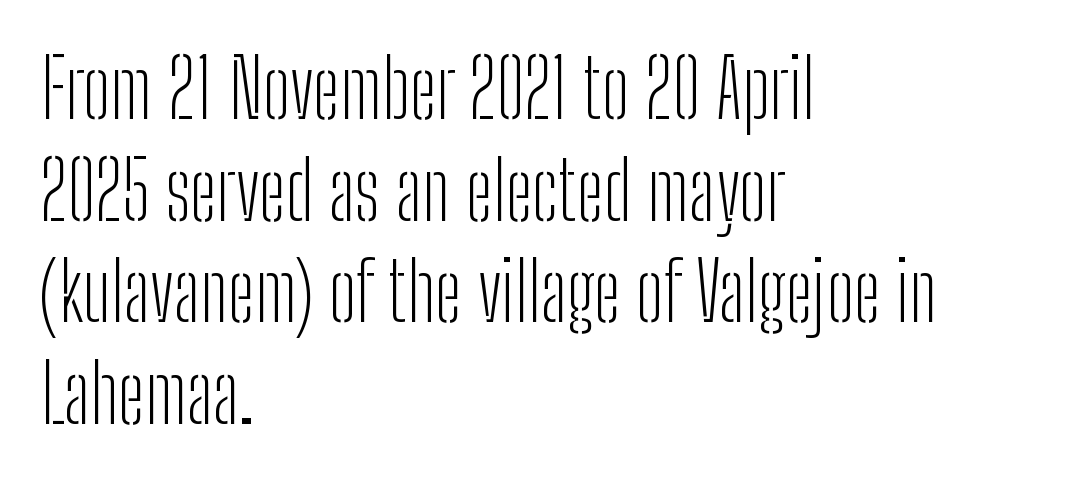
The image shows 80 px light, condensed sans-serif type, upright; set left-aligned, normal line spacing (1.27x), normal letter spacing, not underlined; low stroke contrast and a medium x-height.
